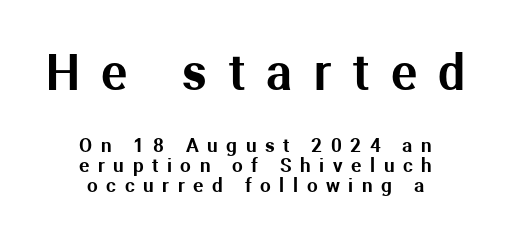
{"serif": "no", "italic": "no", "width": "normal", "stroke_contrast": "medium", "x_height": "medium", "monospaced": "no", "underline": "no", "align": "center", "line_spacing": "tight", "line_spacing_ratio": 1.07, "letter_spacing": "wide", "letter_spacing_em": 0.45, "larger_block": "first", "size_ratio": 2.53, "glyph_px": 48}
